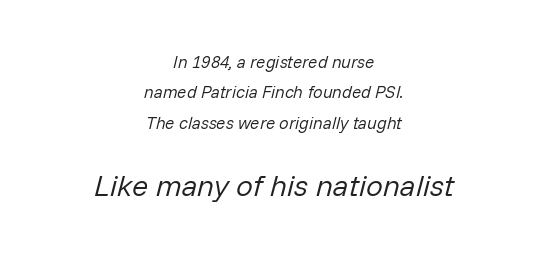
{"italic": "yes", "lean": "right", "slant_degrees": 14, "bold": "no", "weight": "regular", "width": "normal", "stroke_contrast": "low", "x_height": "medium", "monospaced": "no", "underline": "no", "align": "center", "line_spacing_ratio": 1.79, "letter_spacing": "normal", "letter_spacing_em": 0.0, "larger_block": "second", "size_ratio": 1.76, "glyph_px": 30}
